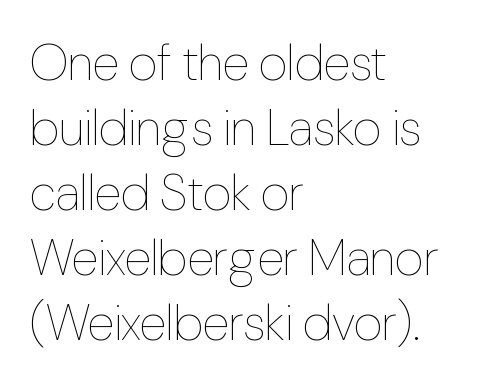
The image shows 50 px thin, condensed type, upright; set left-aligned, normal line spacing (1.3x), normal letter spacing, not underlined; low stroke contrast and a medium x-height.
